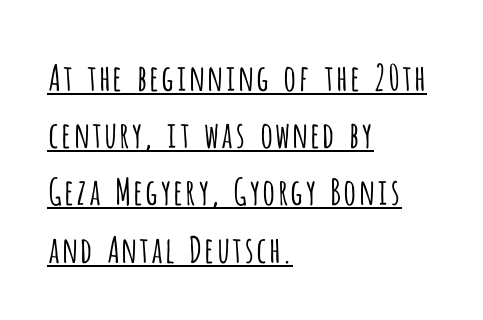
The image shows 36 px light, condensed sans-serif type, upright; set left-aligned, normal line spacing (1.59x), normal letter spacing, underlined; low stroke contrast and a large x-height.
